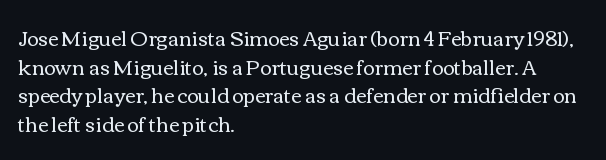
Q: Is the text bold? A: No.
Q: Is the text italic (slanted)? A: No, it is upright.
Q: Is the text underlined? A: No.
Q: How is the paragraph aligned? A: Left-aligned.
Q: Is the spacing between letters normal or unusually wide? A: Normal.
Q: Is the spacing between lines tight, normal or loose? A: Normal.
